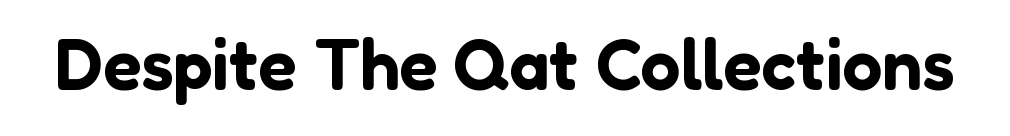
The image shows 71 px sans-serif type, upright; set normal letter spacing, not underlined; low stroke contrast and a medium x-height.
